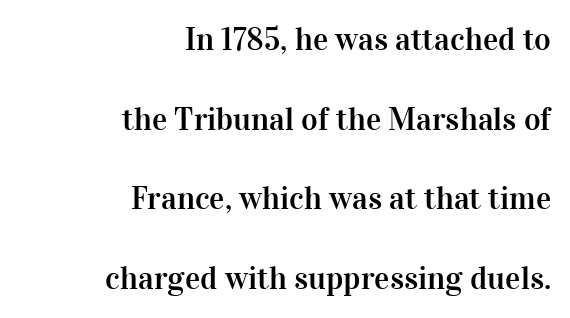
{"serif": "yes", "italic": "no", "width": "normal", "stroke_contrast": "high", "x_height": "medium", "monospaced": "no", "underline": "no", "align": "right", "line_spacing": "loose", "line_spacing_ratio": 2.49, "letter_spacing": "normal", "letter_spacing_em": 0.0, "glyph_px": 32}
